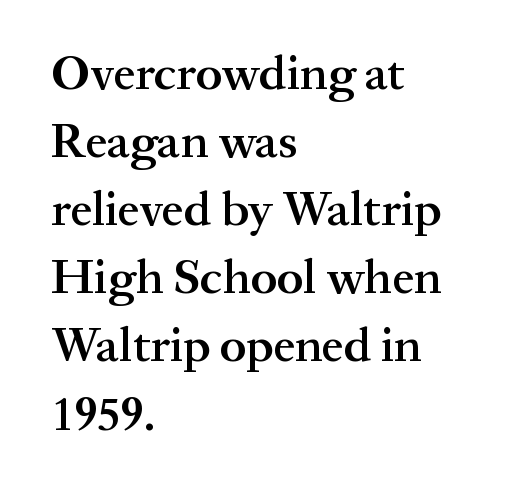
{"serif": "yes", "italic": "no", "bold": "semi", "weight": "semibold", "width": "normal", "stroke_contrast": "medium", "x_height": "medium", "monospaced": "no", "underline": "no", "align": "left", "line_spacing": "normal", "line_spacing_ratio": 1.39, "letter_spacing": "normal", "letter_spacing_em": 0.0, "glyph_px": 49}
